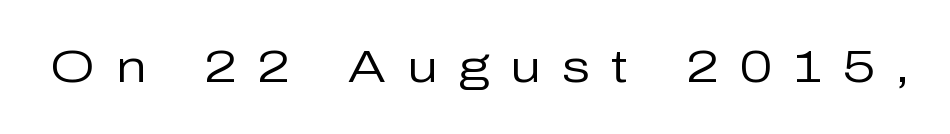
{"serif": "no", "italic": "no", "bold": "no", "weight": "regular", "width": "normal", "stroke_contrast": "low", "x_height": "medium", "monospaced": "no", "underline": "no", "letter_spacing": "wide", "letter_spacing_em": 0.47, "glyph_px": 45}
